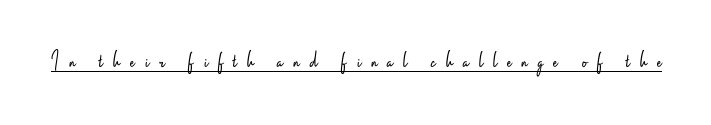
The image shows 24 px text type; set unusually wide letter spacing (+0.42 em), underlined.
